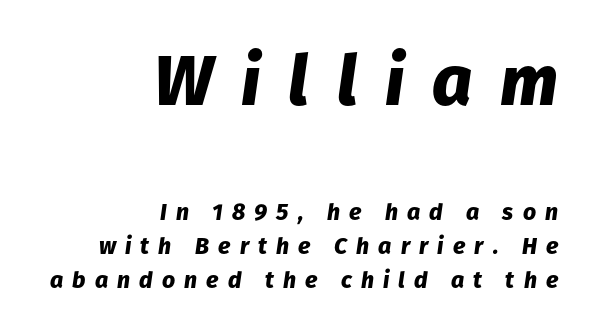
The image shows 70 px heavy type, italic (leaning right); set right-aligned, normal line spacing (1.47x), unusually wide letter spacing (+0.4 em), not underlined; the first (top) block is 3.04x larger; low stroke contrast and a medium x-height.
